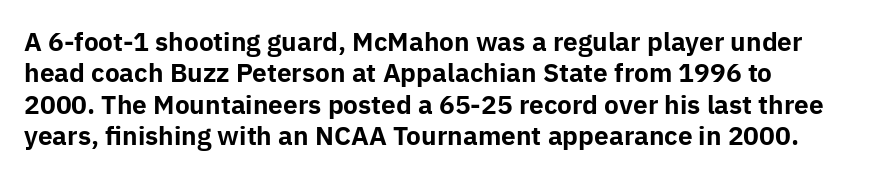
The image shows 25 px bold type, upright; set normal line spacing (1.26x), normal letter spacing, not underlined.
